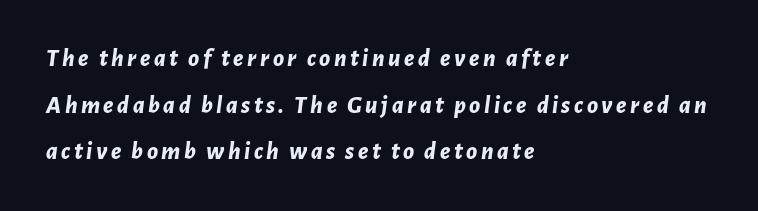
Q: Is the text bold? A: Yes.
Q: Is the text italic (slanted)? A: Yes, it leans right by about 7 degrees.
Q: Is the text underlined? A: No.
Q: How is the paragraph aligned? A: Left-aligned.
